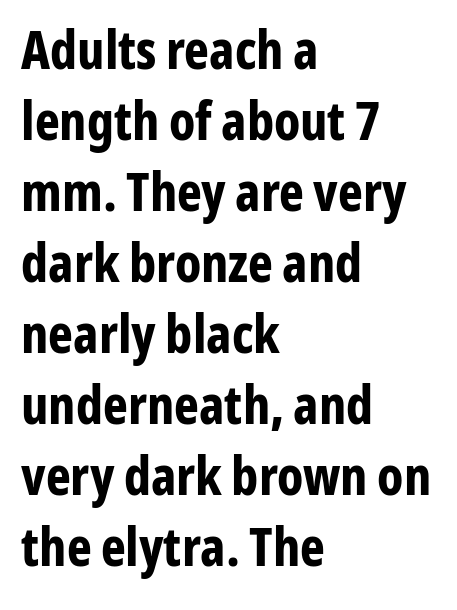
The designer went with a sans here, leaving each stem footless. Quick note: not italic, upright. This is heavy type, rendered in bold. Leftover space on each line is placed entirely after the last word.
